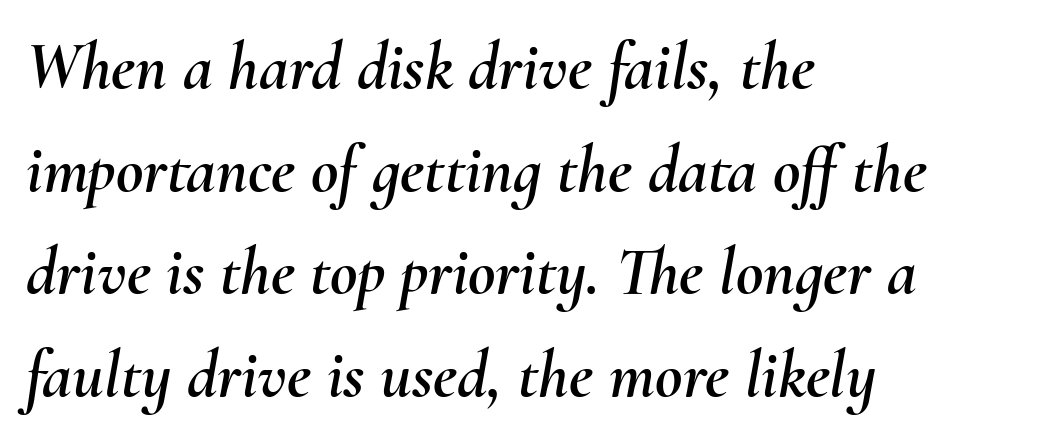
The image shows 67 px text type, italic (leaning right); set left-aligned, normal line spacing (1.53x), normal letter spacing, not underlined; medium stroke contrast and a small x-height.
